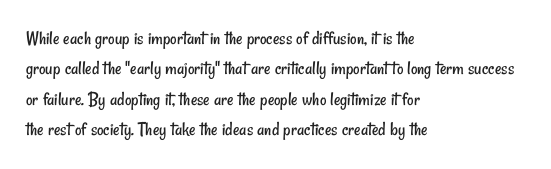
The image shows 20 px text type; set left-aligned, normal line spacing (1.52x), normal letter spacing, not underlined.
